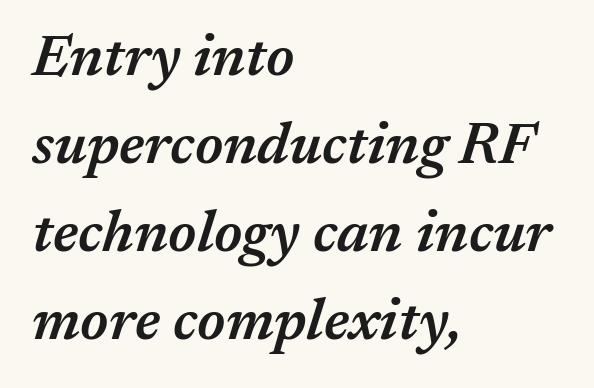
Q: Is the text bold? A: Semi-bold.
Q: Is the text italic (slanted)? A: Yes, it leans right by about 17 degrees.
Q: Is the text underlined? A: No.
Q: How is the paragraph aligned? A: Left-aligned.
Q: Is the spacing between letters normal or unusually wide? A: Normal.
Q: Is the spacing between lines tight, normal or loose? A: Normal.
Q: Width (condensed, normal, or wide)? A: Normal.
Q: Stroke contrast? A: Medium.
Q: x-height? A: Medium.
Q: Monospaced? A: No.
